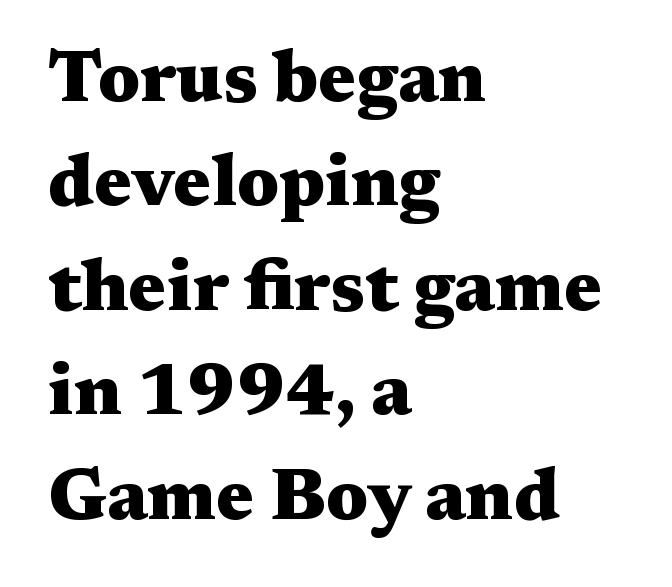
{"serif": "yes", "italic": "no", "bold": "yes", "weight": "heavy", "width": "wide", "stroke_contrast": "medium", "x_height": "medium", "monospaced": "no", "underline": "no", "align": "left", "line_spacing": "normal", "line_spacing_ratio": 1.45, "letter_spacing": "normal", "letter_spacing_em": 0.0, "glyph_px": 72}
